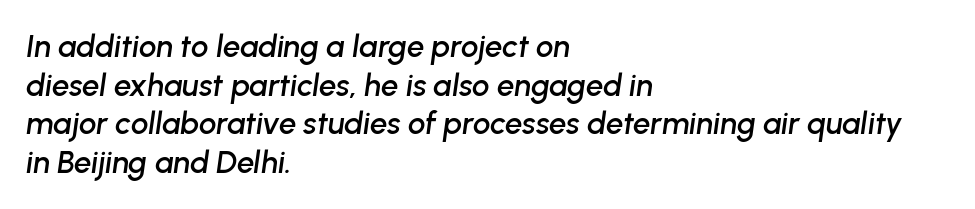
The image shows 31 px text type, italic (leaning right); set left-aligned, normal line spacing (1.25x), normal letter spacing, not underlined; low stroke contrast and a medium x-height.
